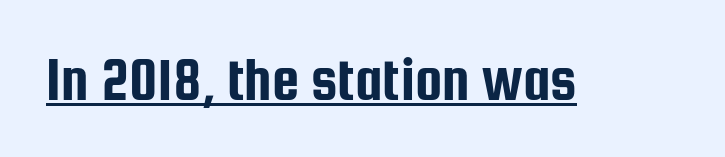
{"serif": "no", "italic": "no", "width": "condensed", "stroke_contrast": "low", "x_height": "medium", "monospaced": "no", "underline": "yes", "letter_spacing": "normal", "letter_spacing_em": 0.0, "glyph_px": 61}
